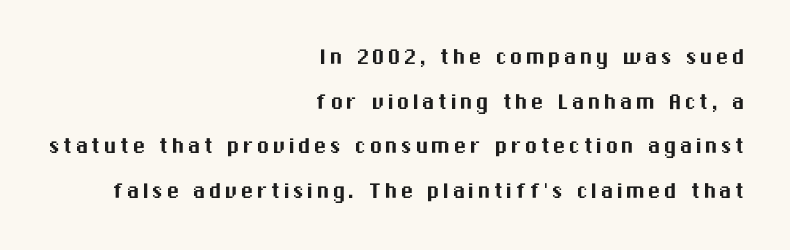
{"italic": "no", "underline": "no", "align": "right", "line_spacing_ratio": 1.72, "glyph_px": 26}
